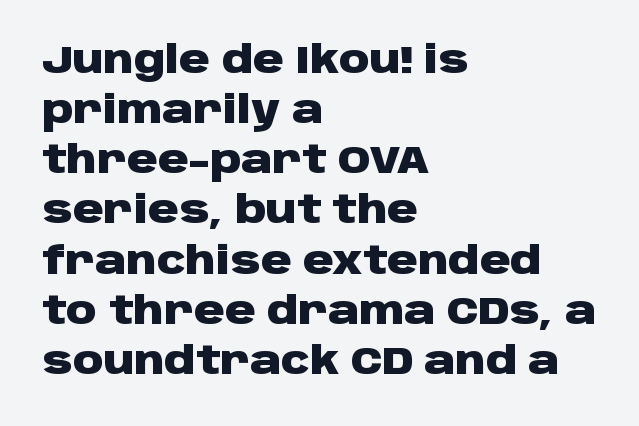
The image shows 38 px heavy, wide sans-serif type, upright; set left-aligned, normal line spacing (1.32x), normal letter spacing, not underlined; low stroke contrast and a large x-height.
